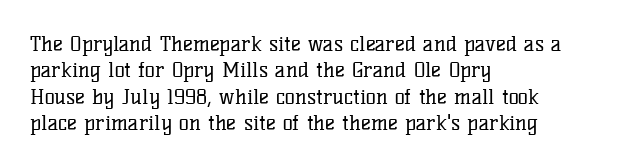
The image shows 21 px text type, upright; set left-aligned, normal line spacing (1.26x), normal letter spacing, not underlined.
